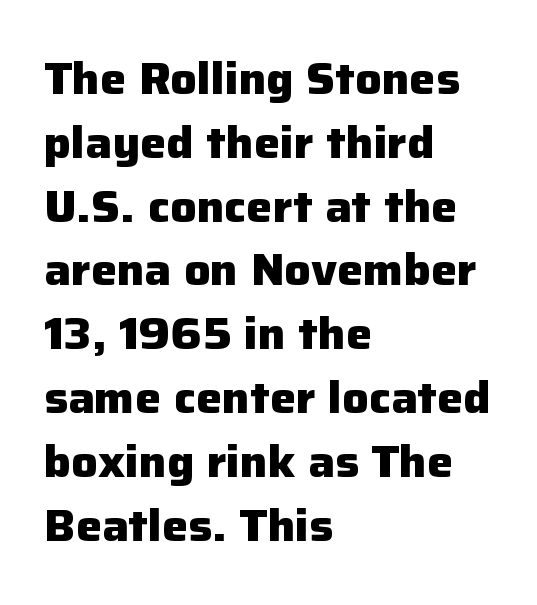
Q: Is the text bold? A: Yes.
Q: Is the text italic (slanted)? A: No, it is upright.
Q: Is the typeface a serif or a sans-serif typeface? A: Sans-serif.
Q: Is the text underlined? A: No.
Q: How is the paragraph aligned? A: Left-aligned.
Q: Is the spacing between letters normal or unusually wide? A: Normal.
Q: Is the spacing between lines tight, normal or loose? A: Normal.
Q: Width (condensed, normal, or wide)? A: Normal.
Q: Stroke contrast? A: Low.
Q: x-height? A: Medium.
Q: Monospaced? A: No.
